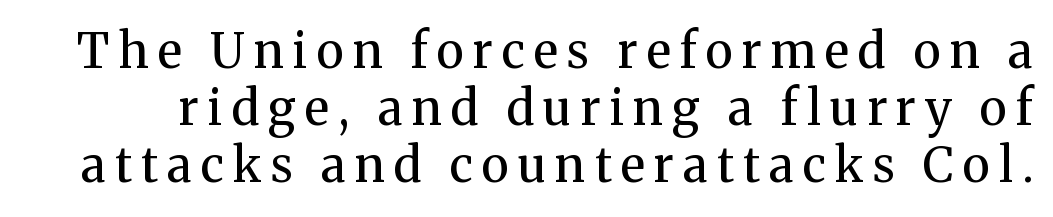
{"serif": "yes", "italic": "no", "bold": "no", "weight": "regular", "width": "normal", "stroke_contrast": "medium", "x_height": "medium", "monospaced": "no", "underline": "no", "line_spacing_ratio": 1.19, "glyph_px": 48}
